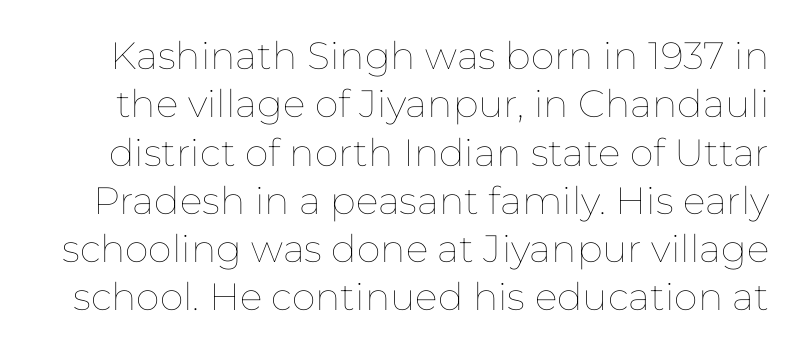
The image shows 38 px thin type, upright; set normal line spacing (1.27x), normal letter spacing, not underlined; low stroke contrast and a medium x-height.
